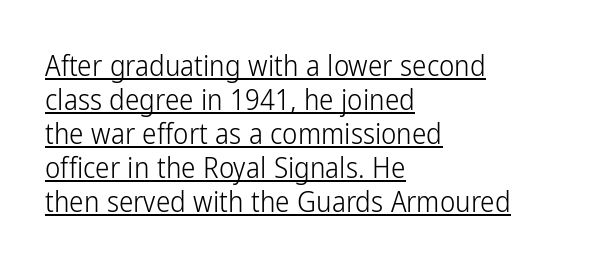
Default kerning and tracking; the words read as compact shapes. Casual observation: everything's shoved over to the left. Compared with undecorated copy, this sample adds a rule below the words. A typesetter would call this proportional, since set widths differ per character. If you drew a line through each stem, it would be perfectly vertical. No heavy texture on the line: the type isn't bold.
